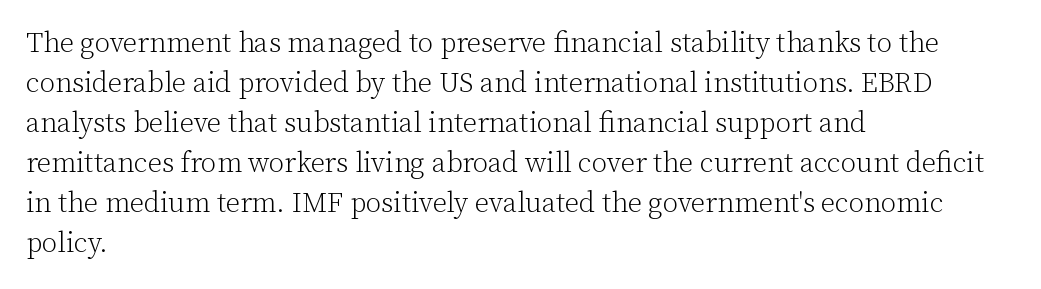
{"serif": "yes", "italic": "no", "bold": "no", "weight": "light", "width": "normal", "stroke_contrast": "low", "x_height": "medium", "monospaced": "no", "underline": "no", "align": "left", "line_spacing": "normal", "line_spacing_ratio": 1.43, "letter_spacing": "normal", "letter_spacing_em": 0.0, "glyph_px": 28}
